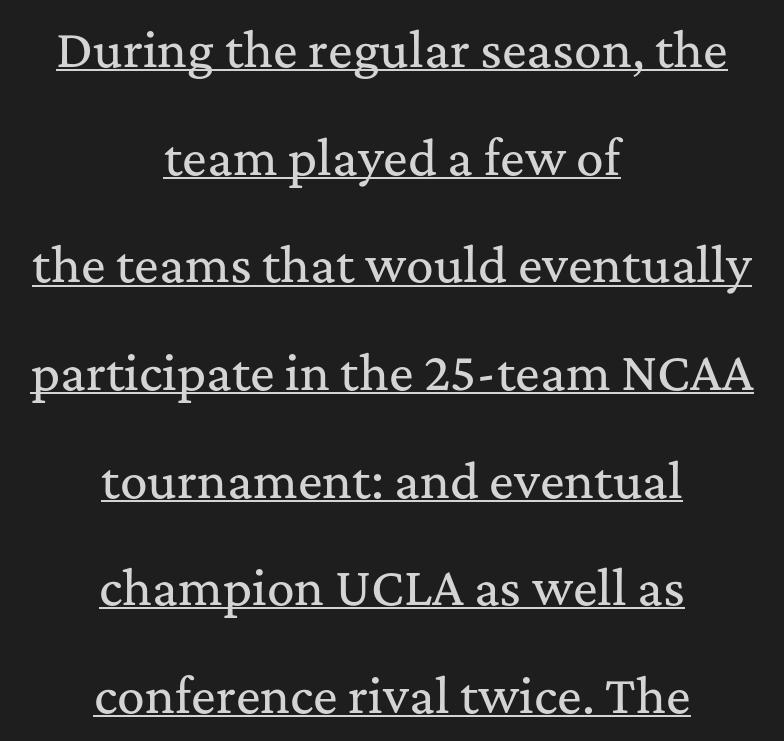
{"serif": "yes", "italic": "no", "width": "normal", "stroke_contrast": "medium", "x_height": "medium", "monospaced": "no", "underline": "yes", "align": "center", "line_spacing": "loose", "line_spacing_ratio": 2.34, "letter_spacing": "normal", "letter_spacing_em": 0.0, "glyph_px": 46}
